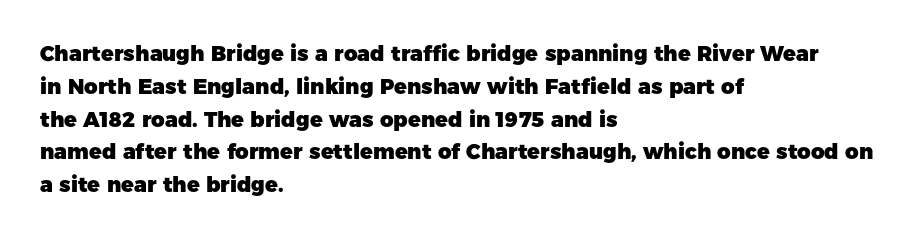
Weight check: bold — yes, fully. This rendering features lettering with no underline. This is the regular roman posture of the typeface. Is there much room between lines? A standard amount, neither cramped nor airy. No extra tracking has been applied to these lines. The rag falls on the right side of this text block.
